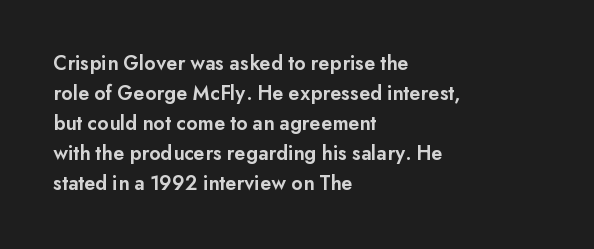
What weight is shown? A semibold, between regular and bold. Nobody touched the tracking dial on this one. This sample keeps an unexceptional amount of space between lines. The typography opts for an upright posture over an oblique one. These lines stack with their left ends in a neat column. The specimen omits any rule beneath the text block's lines.
